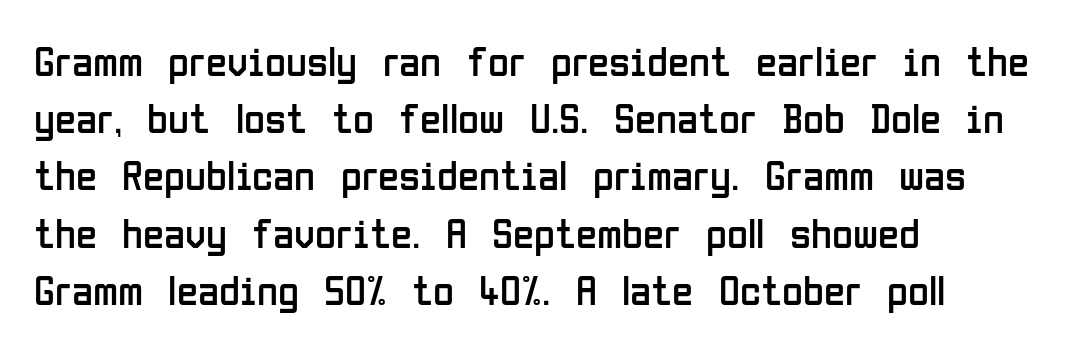
The image shows 43 px regular-weight, condensed sans-serif type, upright; set left-aligned, normal line spacing (1.33x), normal letter spacing, not underlined; low stroke contrast and a medium x-height.
